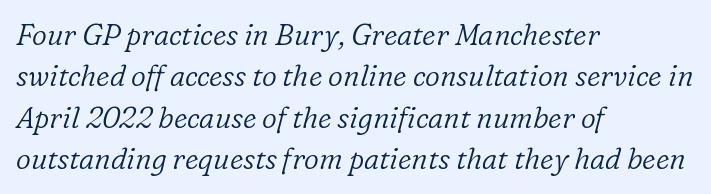
Q: Is the text bold? A: No.
Q: Is the text italic (slanted)? A: Yes, it leans right by about 16 degrees.
Q: Is the typeface a serif or a sans-serif typeface? A: Serif.
Q: Is the text underlined? A: No.
Q: How is the paragraph aligned? A: Left-aligned.
Q: Is the spacing between letters normal or unusually wide? A: Normal.
Q: Is the spacing between lines tight, normal or loose? A: Normal.
Q: Width (condensed, normal, or wide)? A: Normal.
Q: Stroke contrast? A: Low.
Q: x-height? A: Medium.
Q: Monospaced? A: No.
